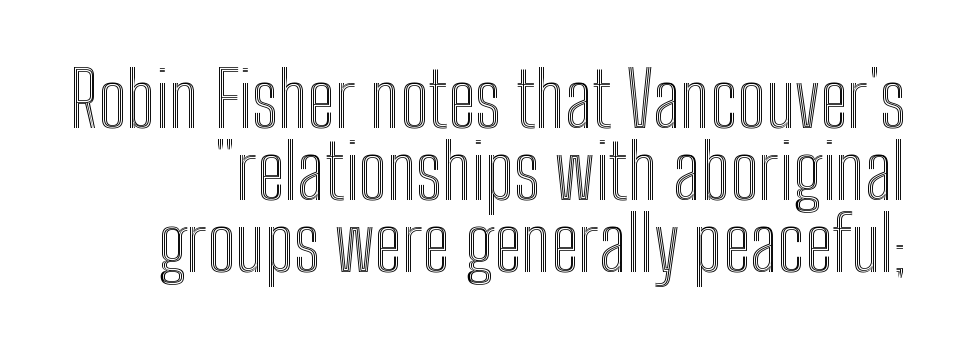
The image shows 76 px condensed type, upright; set tight line spacing (0.95x), normal letter spacing, not underlined; a medium x-height.
